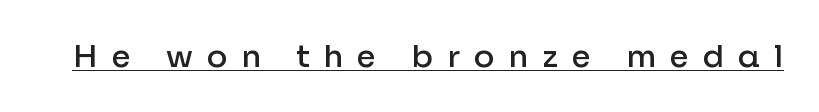
Q: Is the text bold? A: Semi-bold.
Q: Is the text italic (slanted)? A: No, it is upright.
Q: Is the typeface a serif or a sans-serif typeface? A: Sans-serif.
Q: Is the text underlined? A: Yes.
Q: Is the spacing between letters normal or unusually wide? A: Unusually wide.
Q: Width (condensed, normal, or wide)? A: Normal.
Q: Stroke contrast? A: Low.
Q: x-height? A: Medium.
Q: Monospaced? A: No.
